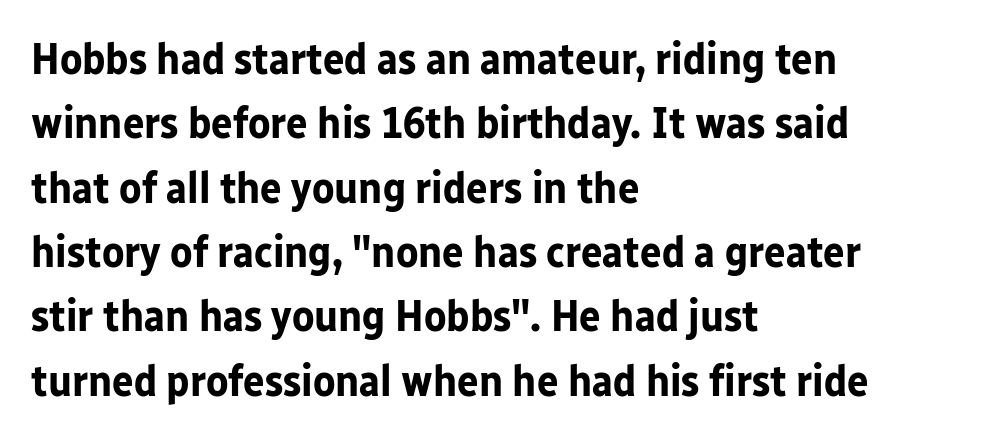
The image shows 45 px bold sans-serif type, upright; set left-aligned, normal line spacing (1.43x), normal letter spacing, not underlined; low stroke contrast and a medium x-height.
